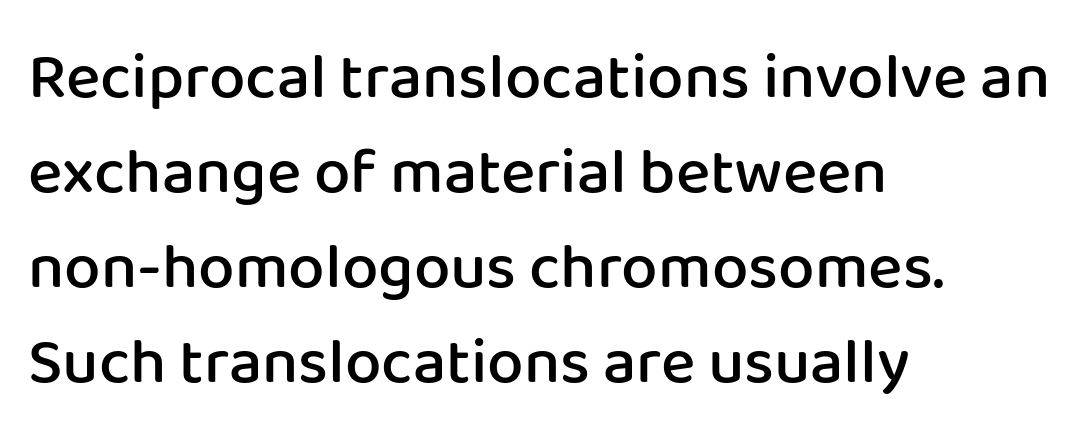
Q: Is the text bold? A: Semi-bold.
Q: Is the text italic (slanted)? A: No, it is upright.
Q: Is the typeface a serif or a sans-serif typeface? A: Sans-serif.
Q: Is the text underlined? A: No.
Q: How is the paragraph aligned? A: Left-aligned.
Q: Is the spacing between letters normal or unusually wide? A: Normal.
Q: Is the spacing between lines tight, normal or loose? A: Normal.
Q: Width (condensed, normal, or wide)? A: Normal.
Q: Stroke contrast? A: Low.
Q: x-height? A: Medium.
Q: Monospaced? A: No.
